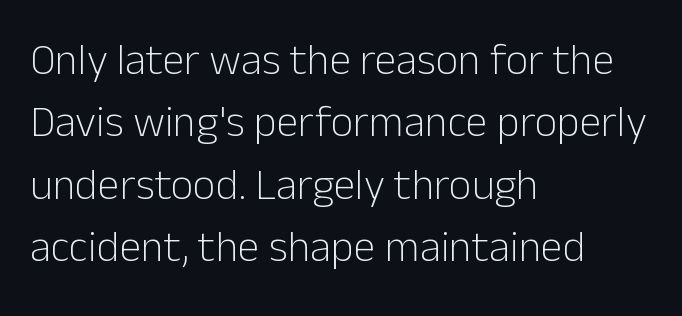
Q: Is the text bold? A: No.
Q: Is the text italic (slanted)? A: No, it is upright.
Q: Is the typeface a serif or a sans-serif typeface? A: Sans-serif.
Q: Is the text underlined? A: No.
Q: How is the paragraph aligned? A: Left-aligned.
Q: Is the spacing between letters normal or unusually wide? A: Normal.
Q: Is the spacing between lines tight, normal or loose? A: Normal.
Q: Width (condensed, normal, or wide)? A: Normal.
Q: Stroke contrast? A: Low.
Q: x-height? A: Medium.
Q: Monospaced? A: No.
